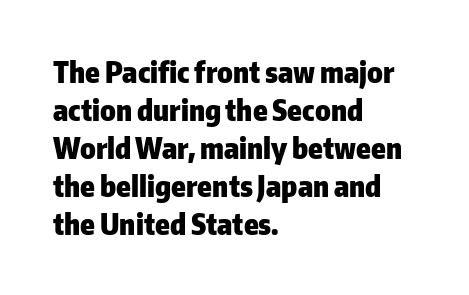
Q: Is the text bold? A: Yes.
Q: Is the text italic (slanted)? A: No, it is upright.
Q: Is the typeface a serif or a sans-serif typeface? A: Sans-serif.
Q: Is the text underlined? A: No.
Q: How is the paragraph aligned? A: Left-aligned.
Q: Is the spacing between letters normal or unusually wide? A: Normal.
Q: Is the spacing between lines tight, normal or loose? A: Normal.
Q: Width (condensed, normal, or wide)? A: Normal.
Q: Stroke contrast? A: Low.
Q: x-height? A: Medium.
Q: Monospaced? A: No.
